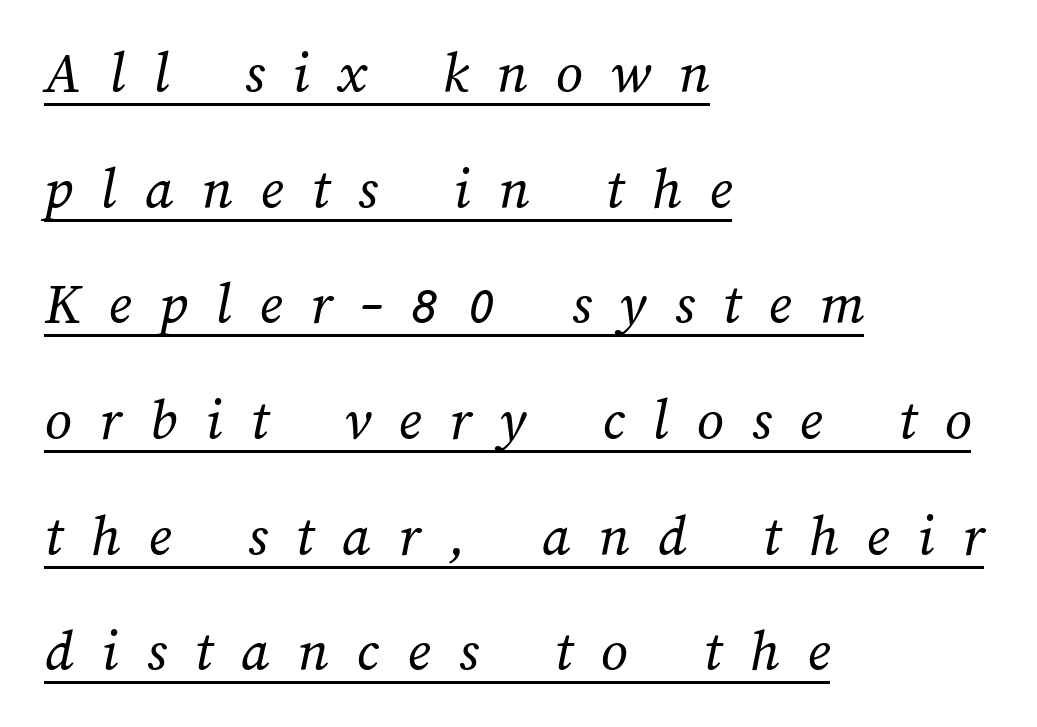
{"bold": "no", "weight": "regular", "width": "normal", "stroke_contrast": "medium", "x_height": "medium", "monospaced": "no", "underline": "yes", "align": "left", "line_spacing": "loose", "line_spacing_ratio": 1.96, "letter_spacing": "wide", "letter_spacing_em": 0.48, "glyph_px": 59}
